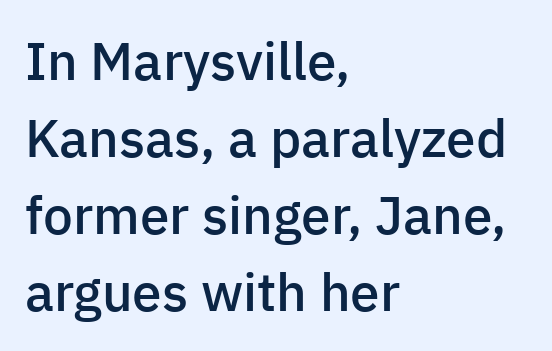
The image shows 53 px semibold sans-serif type, upright; set left-aligned, normal line spacing (1.45x), normal letter spacing, not underlined; low stroke contrast and a medium x-height.
